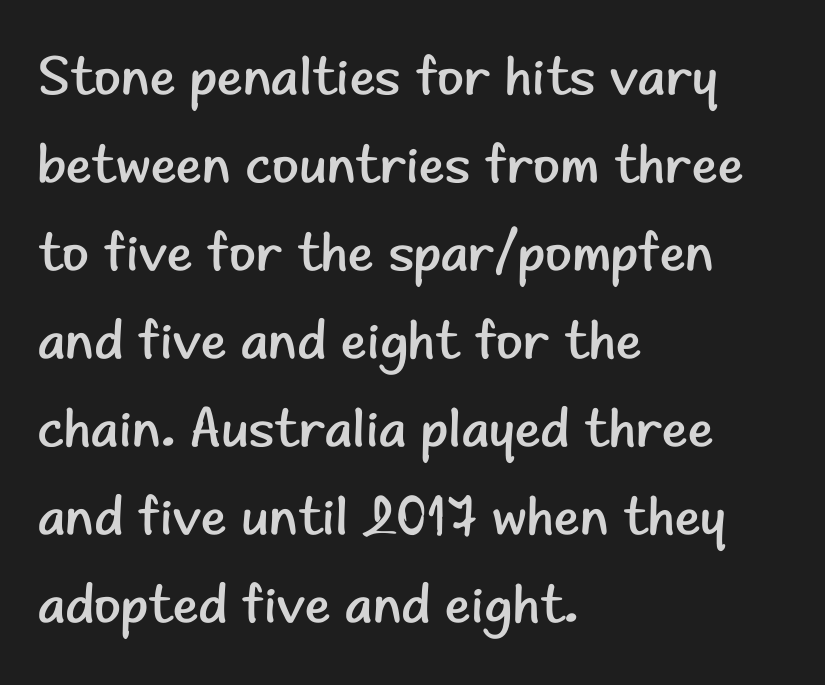
The image shows 55 px regular-weight sans-serif type, upright; set left-aligned, normal line spacing (1.6x), normal letter spacing, not underlined; low stroke contrast and a small x-height.
